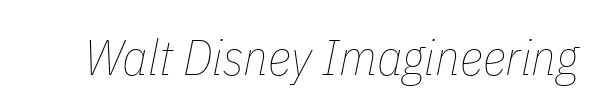
The image shows 50 px thin, condensed type, italic (leaning right); set normal letter spacing, not underlined; low stroke contrast and a medium x-height.
